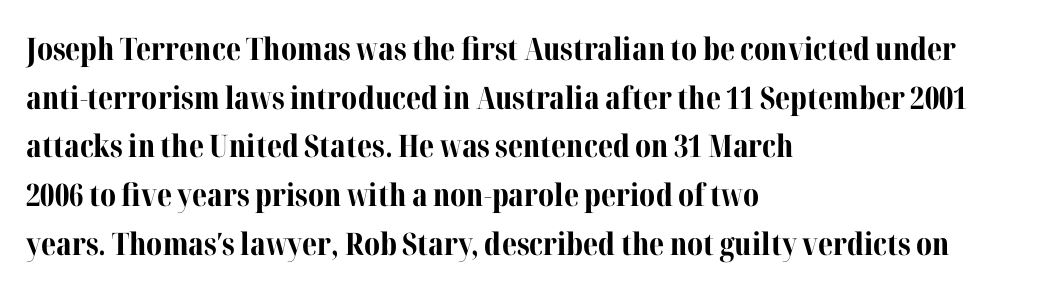
{"serif": "yes", "italic": "no", "bold": "yes", "weight": "bold", "width": "normal", "stroke_contrast": "medium", "x_height": "medium", "monospaced": "no", "underline": "no", "align": "left", "line_spacing": "normal", "line_spacing_ratio": 1.57, "letter_spacing": "normal", "letter_spacing_em": 0.0, "glyph_px": 31}
